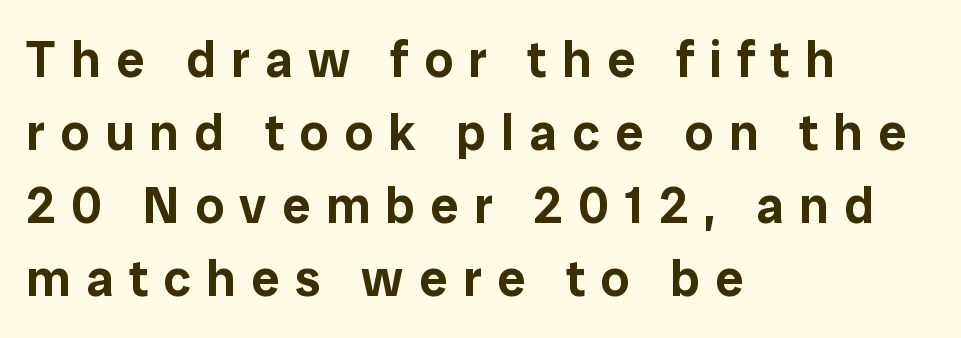
The image shows 51 px sans-serif type, upright; set left-aligned, normal line spacing (1.43x), unusually wide letter spacing (+0.3 em), not underlined; low stroke contrast and a medium x-height.
